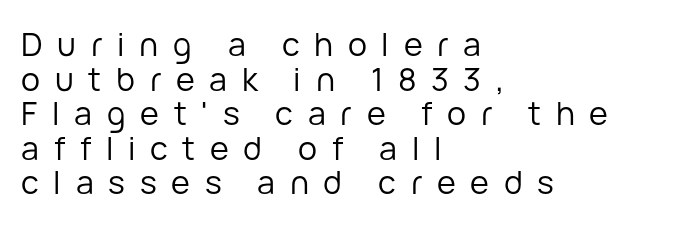
Q: Is the text bold? A: No.
Q: Is the text italic (slanted)? A: No, it is upright.
Q: Is the typeface a serif or a sans-serif typeface? A: Sans-serif.
Q: Is the text underlined? A: No.
Q: How is the paragraph aligned? A: Left-aligned.
Q: Is the spacing between letters normal or unusually wide? A: Unusually wide.
Q: Is the spacing between lines tight, normal or loose? A: Tight.
Q: Width (condensed, normal, or wide)? A: Normal.
Q: Stroke contrast? A: Low.
Q: x-height? A: Medium.
Q: Monospaced? A: No.
